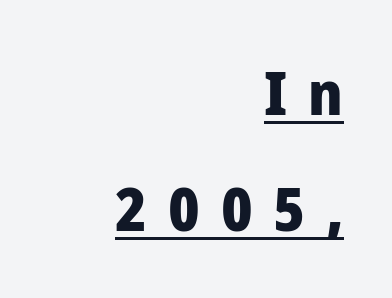
{"serif": "no", "italic": "no", "bold": "yes", "weight": "heavy", "width": "normal", "stroke_contrast": "low", "x_height": "medium", "monospaced": "no", "underline": "yes", "align": "right", "line_spacing": "loose", "line_spacing_ratio": 1.9, "letter_spacing": "wide", "letter_spacing_em": 0.34, "glyph_px": 61}
